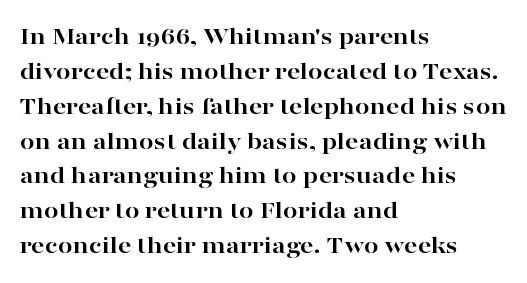
The baseline area is clear. The lines in this sample share a left origin and differ only in where they stop. The type is set solid horizontally, with unmodified tracking. Compared with typical paragraphs, the rows here are spaced about the same. Thick stems and heavy bowls — unmistakably bold. Ascenders rise straight up at ninety degrees.
